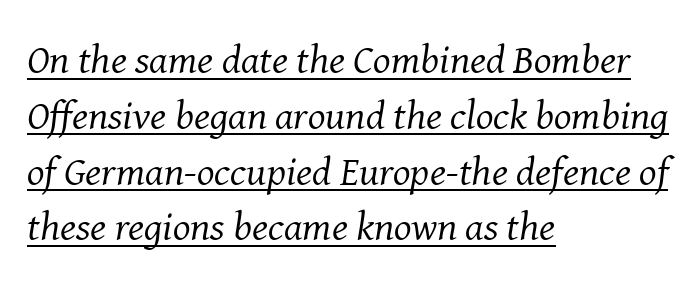
Q: Is the text bold? A: No.
Q: Is the text italic (slanted)? A: Yes, it leans right by about 8 degrees.
Q: Is the typeface a serif or a sans-serif typeface? A: Serif.
Q: Is the text underlined? A: Yes.
Q: How is the paragraph aligned? A: Left-aligned.
Q: Is the spacing between letters normal or unusually wide? A: Normal.
Q: Is the spacing between lines tight, normal or loose? A: Normal.
Q: Width (condensed, normal, or wide)? A: Normal.
Q: Stroke contrast? A: Medium.
Q: x-height? A: Medium.
Q: Monospaced? A: No.
